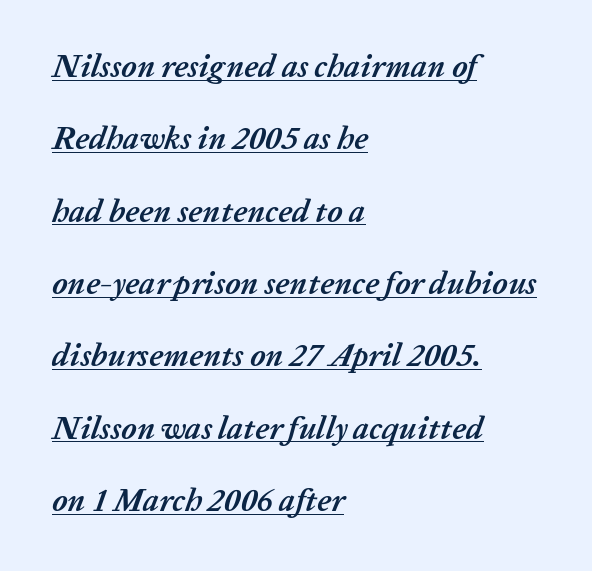
Compared with an ordinary text face, these strokes are far heavier — a full bold. Check the space under the baseline: a stroke is drawn there. No extra tracking has been applied to these lines. This is oblique type, the kind used for emphasis or titles.
